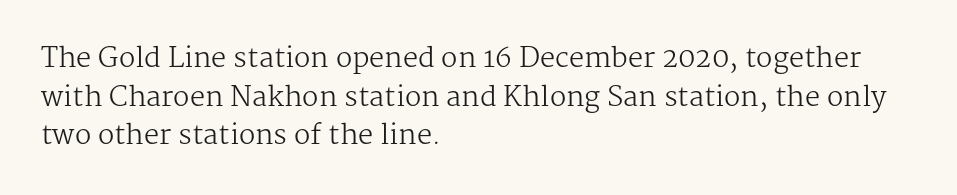
Stroke thickness stays within the range of a standard reading face or lighter. Notice how descenders clear the ascenders below comfortably — that's standard leading. There is no visible air inserted between adjacent glyphs. Casual observation: everything's shoved over to the left. The specimen omits any rule beneath the text block's lines. The letters stand straight up with perfectly vertical stems.
